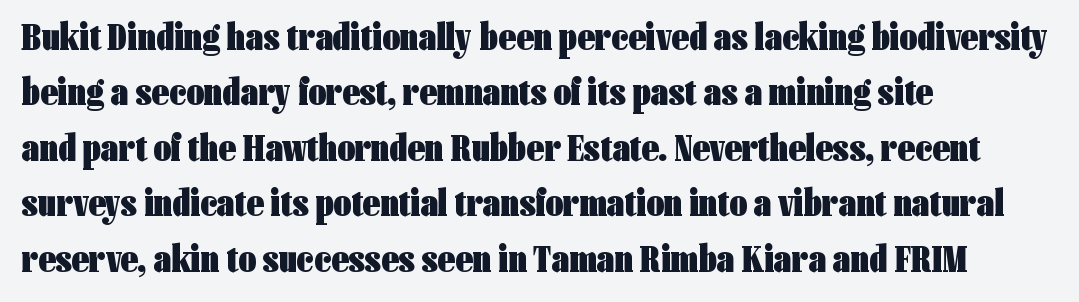
Bare-footed words on every line. In terms of letterform style, serifs are entirely absent. The letters advance in unequal steps, a hallmark of proportional type. Compared with typical body copy, the letter spacing here is the same. Which margin do the lines hug? The left one — the right edge is uneven.
